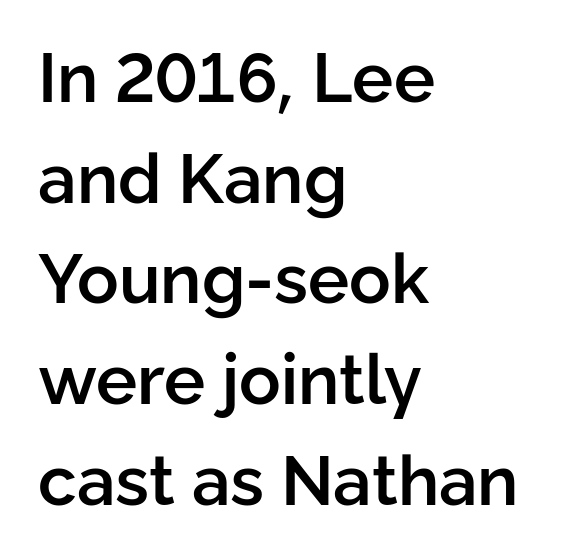
Q: Is the text bold? A: Semi-bold.
Q: Is the text italic (slanted)? A: No, it is upright.
Q: Is the typeface a serif or a sans-serif typeface? A: Sans-serif.
Q: Is the text underlined? A: No.
Q: How is the paragraph aligned? A: Left-aligned.
Q: Is the spacing between letters normal or unusually wide? A: Normal.
Q: Is the spacing between lines tight, normal or loose? A: Normal.
Q: Width (condensed, normal, or wide)? A: Normal.
Q: Stroke contrast? A: Low.
Q: x-height? A: Medium.
Q: Monospaced? A: No.
